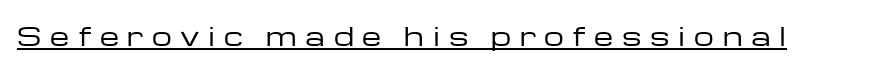
{"italic": "no", "bold": "no", "underline": "yes", "letter_spacing": "wide", "letter_spacing_em": 0.35, "glyph_px": 25}
